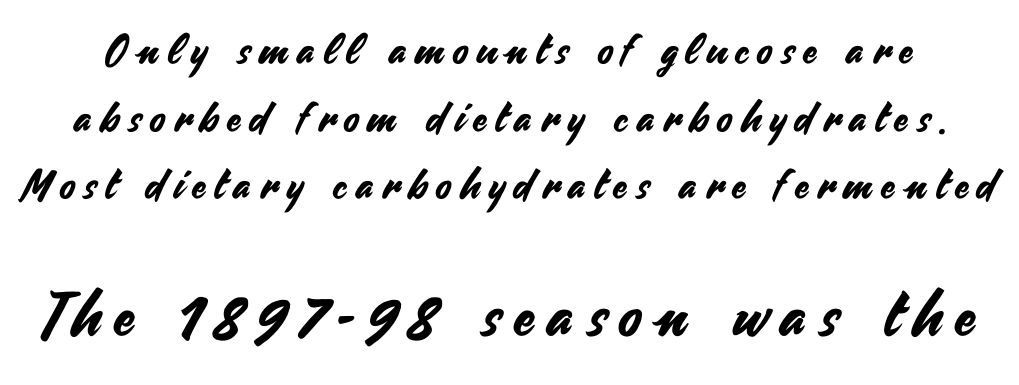
Q: Is the text italic (slanted)? A: Yes.
Q: Is the typeface a serif or a sans-serif typeface? A: Sans-serif.
Q: Is the text underlined? A: No.
Q: Is the spacing between letters normal or unusually wide? A: Unusually wide.
Q: Is the spacing between lines tight, normal or loose? A: Normal.
Q: Which block of text is set in a larger size, the first (top) or the second (bottom)? A: The second (bottom) one.
Q: Width (condensed, normal, or wide)? A: Normal.
Q: Stroke contrast? A: Medium.
Q: x-height? A: Small.
Q: Monospaced? A: No.
